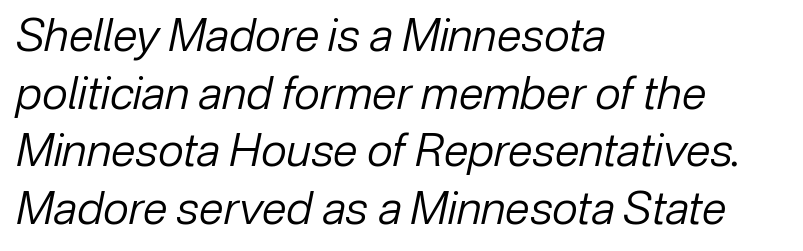
Q: Is the text bold? A: No.
Q: Is the text italic (slanted)? A: Yes, it leans right by about 12 degrees.
Q: Is the text underlined? A: No.
Q: How is the paragraph aligned? A: Left-aligned.
Q: Is the spacing between letters normal or unusually wide? A: Normal.
Q: Is the spacing between lines tight, normal or loose? A: Normal.
Q: Width (condensed, normal, or wide)? A: Normal.
Q: Stroke contrast? A: Low.
Q: x-height? A: Medium.
Q: Monospaced? A: No.
